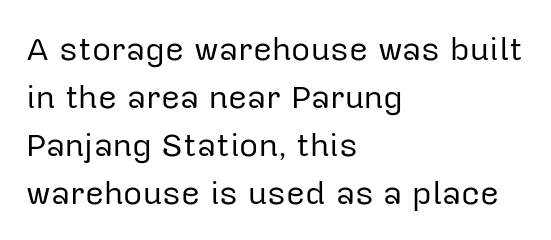
Casual observation: everything's shoved over to the left. Classification — sans serif. The typography opts for an upright posture over an oblique one. Here the designer chose a conventional face with non-uniform glyph widths. The rendering uses a moderate line-height, typical for paragraphs.
